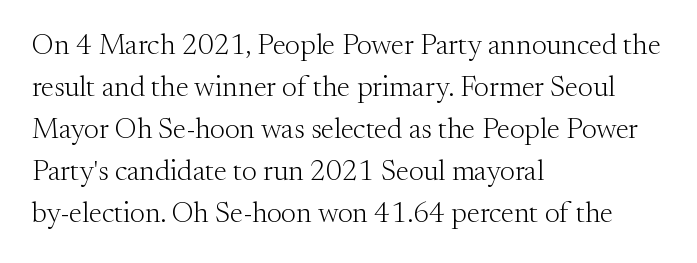
{"serif": "yes", "italic": "no", "bold": "no", "weight": "light", "width": "normal", "stroke_contrast": "medium", "x_height": "small", "monospaced": "no", "underline": "no", "align": "left", "line_spacing": "normal", "line_spacing_ratio": 1.45, "letter_spacing": "normal", "letter_spacing_em": 0.0, "glyph_px": 29}
